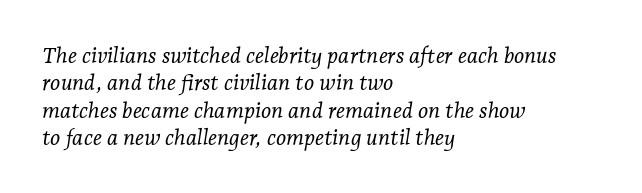
The image shows 22 px text type, italic (leaning right); set left-aligned, line spacing 1.24x, normal letter spacing, not underlined.
